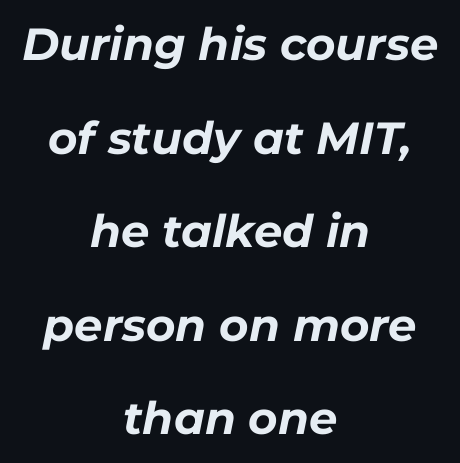
{"italic": "yes", "lean": "right", "slant_degrees": 11, "bold": "yes", "weight": "bold", "width": "normal", "stroke_contrast": "low", "x_height": "medium", "monospaced": "no", "underline": "no", "align": "center", "line_spacing": "loose", "line_spacing_ratio": 2.08, "letter_spacing": "normal", "letter_spacing_em": 0.0, "glyph_px": 45}
